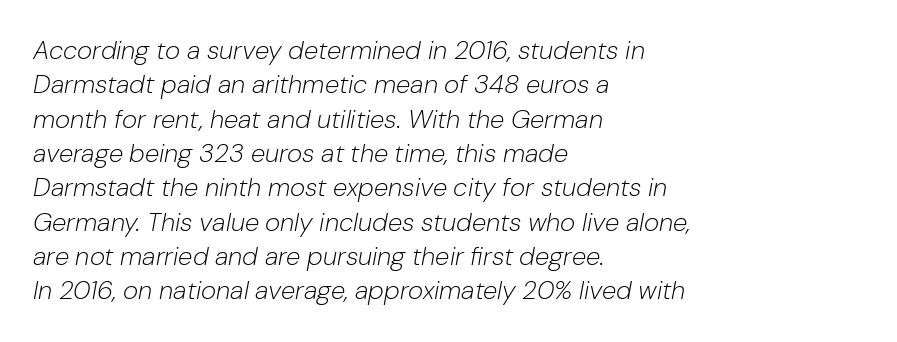
Q: Is the text bold? A: No.
Q: Is the text italic (slanted)? A: Yes, it leans right by about 10 degrees.
Q: Is the text underlined? A: No.
Q: How is the paragraph aligned? A: Left-aligned.
Q: Is the spacing between letters normal or unusually wide? A: Normal.
Q: Is the spacing between lines tight, normal or loose? A: Normal.
